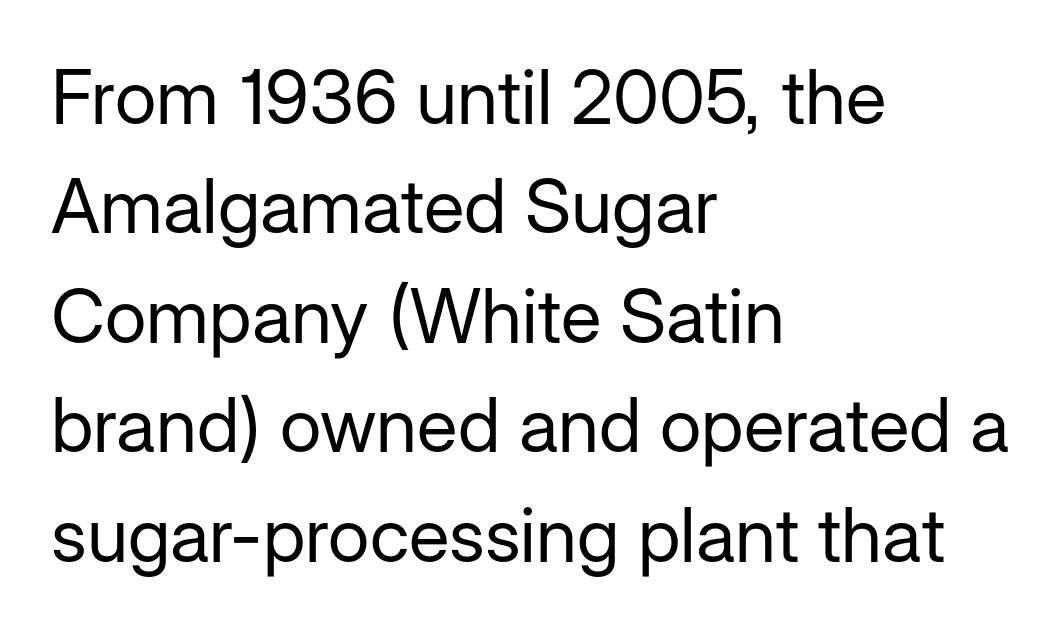
Q: Is the text bold? A: No.
Q: Is the text italic (slanted)? A: No, it is upright.
Q: Is the typeface a serif or a sans-serif typeface? A: Sans-serif.
Q: Is the text underlined? A: No.
Q: How is the paragraph aligned? A: Left-aligned.
Q: Is the spacing between letters normal or unusually wide? A: Normal.
Q: Is the spacing between lines tight, normal or loose? A: Normal.
Q: Width (condensed, normal, or wide)? A: Normal.
Q: Stroke contrast? A: Low.
Q: x-height? A: Medium.
Q: Monospaced? A: No.
